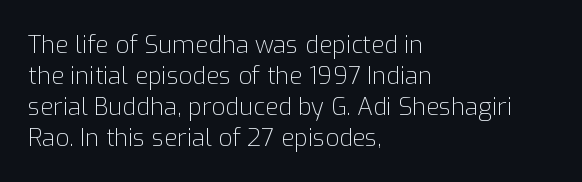
{"italic": "no", "bold": "no", "underline": "no", "align": "left", "line_spacing": "normal", "line_spacing_ratio": 1.29, "letter_spacing": "normal", "letter_spacing_em": 0.0, "glyph_px": 24}
